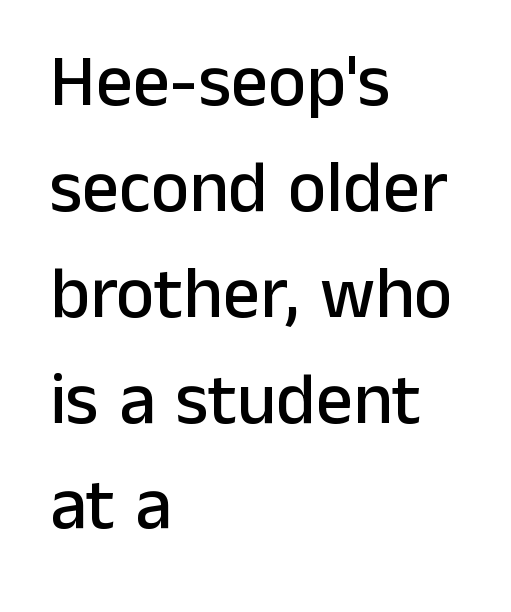
The image shows 73 px sans-serif type, upright; set left-aligned, normal line spacing (1.45x), normal letter spacing, not underlined; low stroke contrast and a medium x-height.
